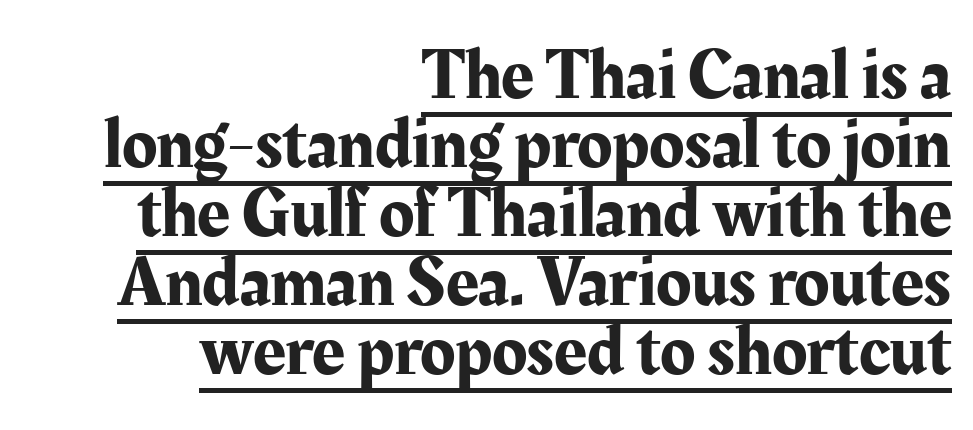
{"serif": "yes", "italic": "no", "width": "normal", "stroke_contrast": "medium", "x_height": "medium", "monospaced": "no", "underline": "yes", "align": "right", "line_spacing": "tight", "line_spacing_ratio": 0.96, "letter_spacing": "normal", "letter_spacing_em": 0.0, "glyph_px": 72}
